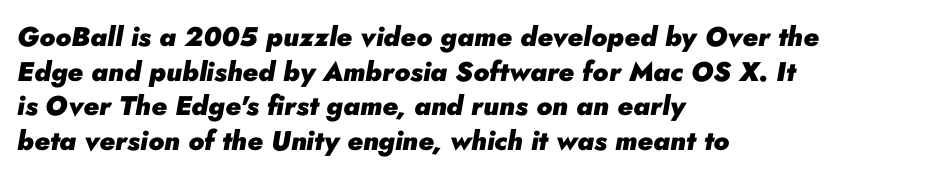
Q: Is the text bold? A: Yes.
Q: Is the text italic (slanted)? A: Yes, it leans right by about 10 degrees.
Q: Is the text underlined? A: No.
Q: How is the paragraph aligned? A: Left-aligned.
Q: Is the spacing between letters normal or unusually wide? A: Normal.
Q: Is the spacing between lines tight, normal or loose? A: Normal.
